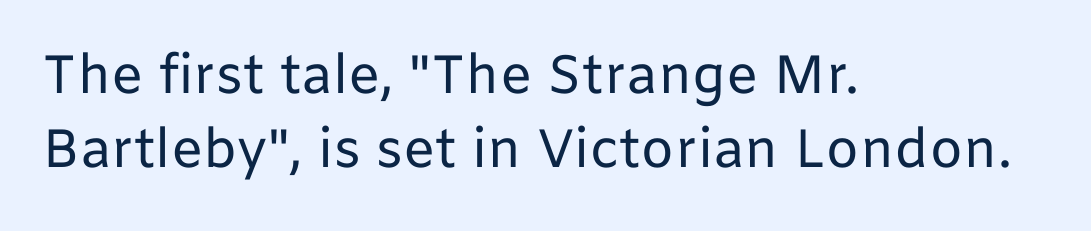
The image shows 54 px regular-weight sans-serif type, upright; set left-aligned, normal line spacing (1.37x), normal letter spacing, not underlined; low stroke contrast and a medium x-height.
